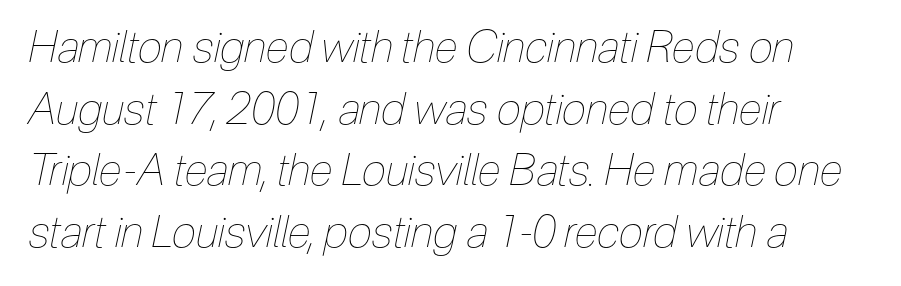
Q: Is the text bold? A: No.
Q: Is the text italic (slanted)? A: Yes, it leans right by about 12 degrees.
Q: Is the text underlined? A: No.
Q: How is the paragraph aligned? A: Left-aligned.
Q: Is the spacing between letters normal or unusually wide? A: Normal.
Q: Is the spacing between lines tight, normal or loose? A: Normal.
Q: Width (condensed, normal, or wide)? A: Condensed.
Q: Stroke contrast? A: Low.
Q: x-height? A: Medium.
Q: Monospaced? A: No.
